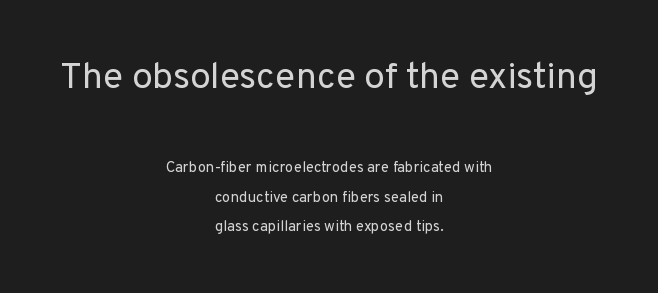
This sample has the flowing, uneven cadence of proportional lettering. Glyph-to-glyph distance matches everyday printed text. Stroke terminals: plain, sans-serif. The strip under each line holds only bare page.
